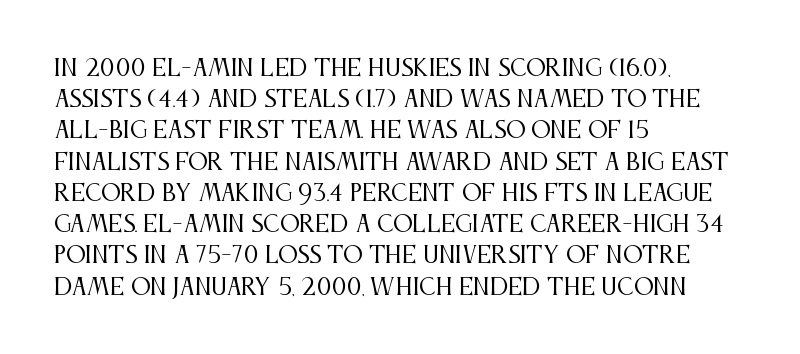
{"italic": "no", "bold": "no", "underline": "no", "align": "left", "line_spacing": "normal", "line_spacing_ratio": 1.42, "letter_spacing": "normal", "letter_spacing_em": 0.0, "glyph_px": 22}
